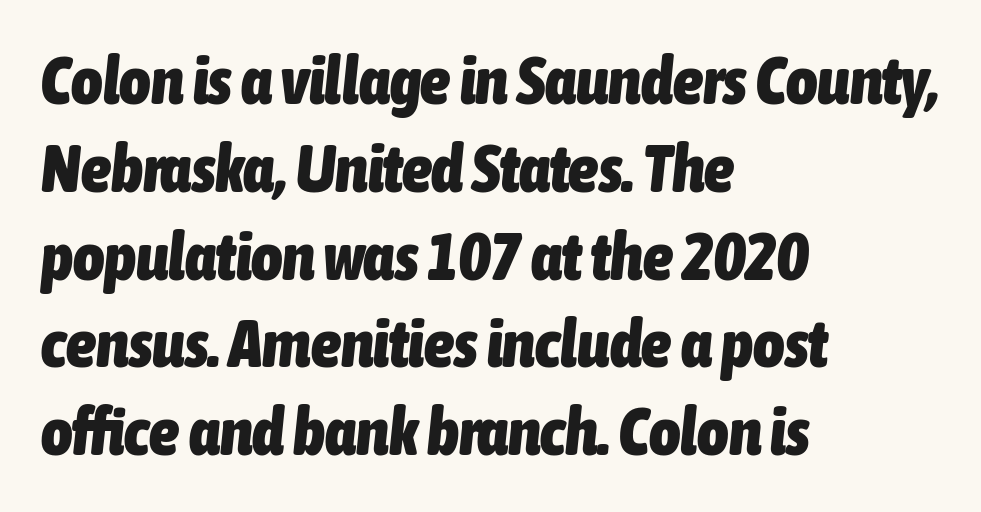
The paragraph has a hard left edge and a soft right edge. The tracking reads as untouched default to a designer's eye. This block has exactly the height ordinary leading produces. The words here are not underlined. As a designer I'd log this as weight 700, bold.
